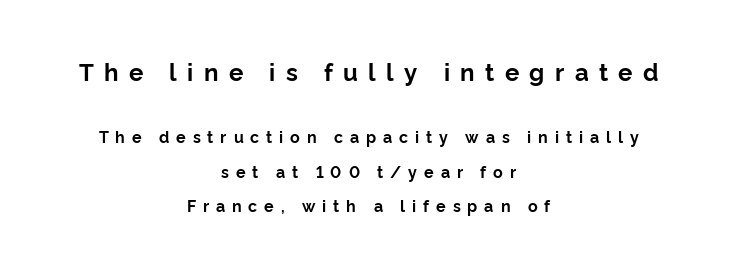
The image shows 24 px bold type, upright; set centered, loose line spacing (2.16x), unusually wide letter spacing (+0.43 em), not underlined; the first (top) block is 1.5x larger.
